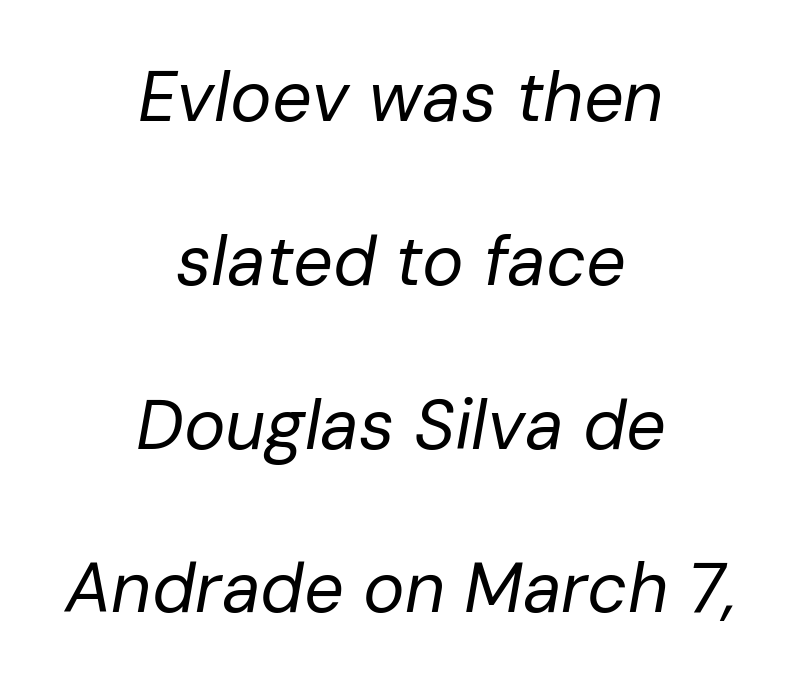
The image shows 70 px regular-weight type, italic (leaning right); set centered, loose line spacing (2.34x), normal letter spacing, not underlined; low stroke contrast and a medium x-height.
